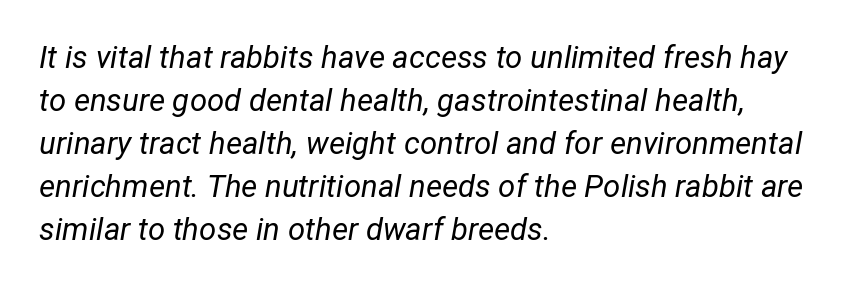
The image shows 31 px regular-weight type, italic (leaning right); set left-aligned, normal line spacing (1.39x), normal letter spacing, not underlined; low stroke contrast and a medium x-height.
